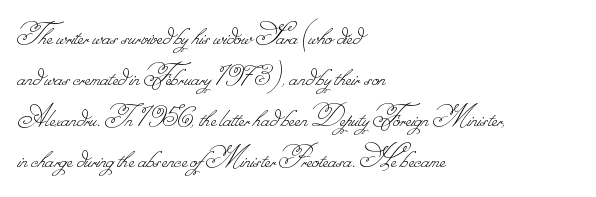
The passage shown is typed in a proportional face where columns would drift. Each row of text sits above clean, open space. The weight would be labelled regular, book, light, or lighter still. The gaps between neighbouring characters are ordinary and unremarkable. What's the leading like? Ordinary, nothing unusual. The lines in this sample share a left origin and differ only in where they stop.
